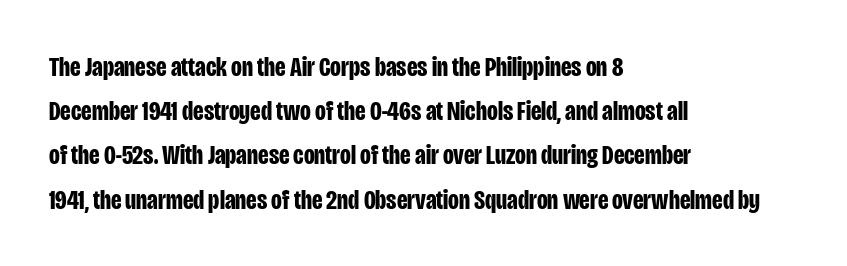
The image shows 28 px bold, condensed sans-serif type, upright; set left-aligned, normal line spacing (1.58x), normal letter spacing, not underlined; low stroke contrast and a large x-height.
